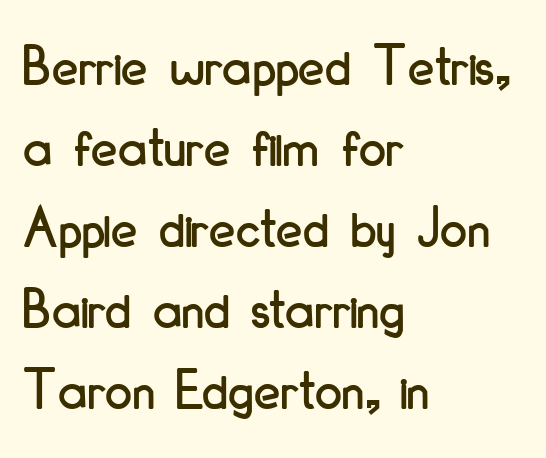
This rendering uses left alignment, leaving the right contour irregular. A typesetter would mark this as roman, not italic. Examine the stroke ends and you'll find no serifs. Spacing between characters is what you'd get straight out of the box. The block of text has a typical density, with ordinary space between rows.
